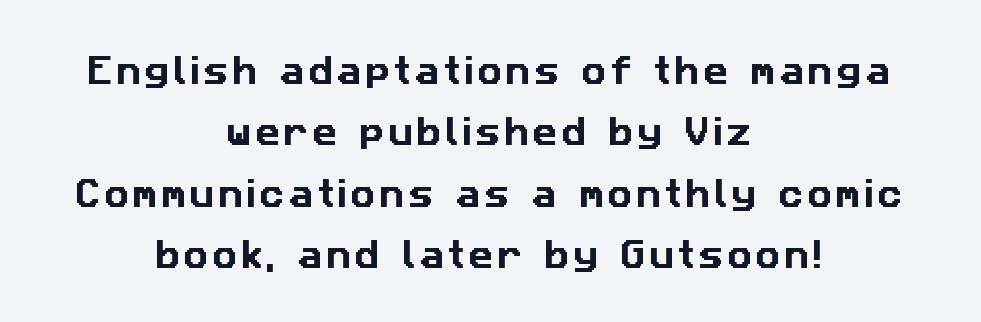
Q: Is the typeface a serif or a sans-serif typeface? A: Sans-serif.
Q: Is the text underlined? A: No.
Q: How is the paragraph aligned? A: Centered.
Q: Is the spacing between lines tight, normal or loose? A: Loose.
Q: Width (condensed, normal, or wide)? A: Normal.
Q: Stroke contrast? A: Low.
Q: x-height? A: Medium.
Q: Monospaced? A: No.
